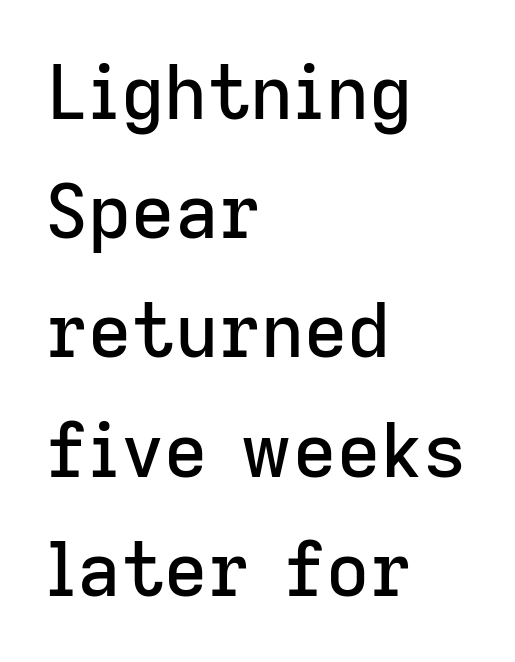
{"serif": "no", "italic": "no", "width": "normal", "stroke_contrast": "low", "x_height": "medium", "monospaced": "no", "underline": "no", "align": "left", "line_spacing": "normal", "line_spacing_ratio": 1.59, "letter_spacing": "normal", "letter_spacing_em": 0.0, "glyph_px": 75}
